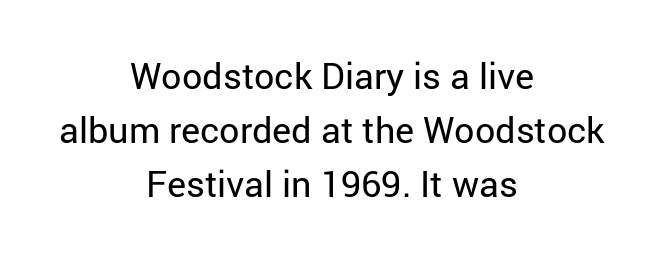
The image shows 36 px regular-weight sans-serif type, upright; set centered, normal line spacing (1.5x), normal letter spacing, not underlined; low stroke contrast and a medium x-height.
